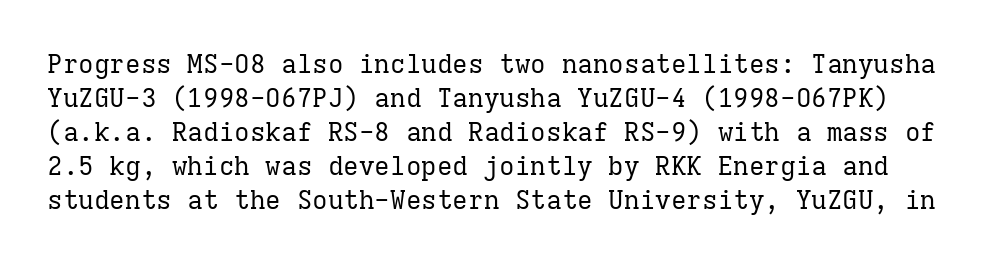
The image shows 26 px text type, upright; set normal line spacing (1.31x), normal letter spacing, not underlined.
